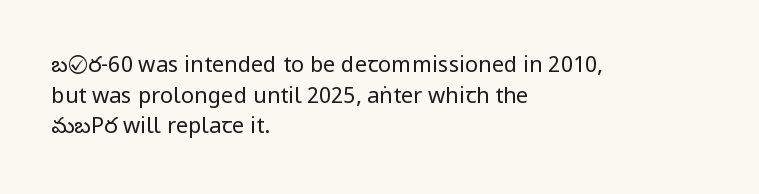
The image shows 22 px text type, upright; set left-aligned, normal line spacing (1.39x), normal letter spacing, not underlined.
